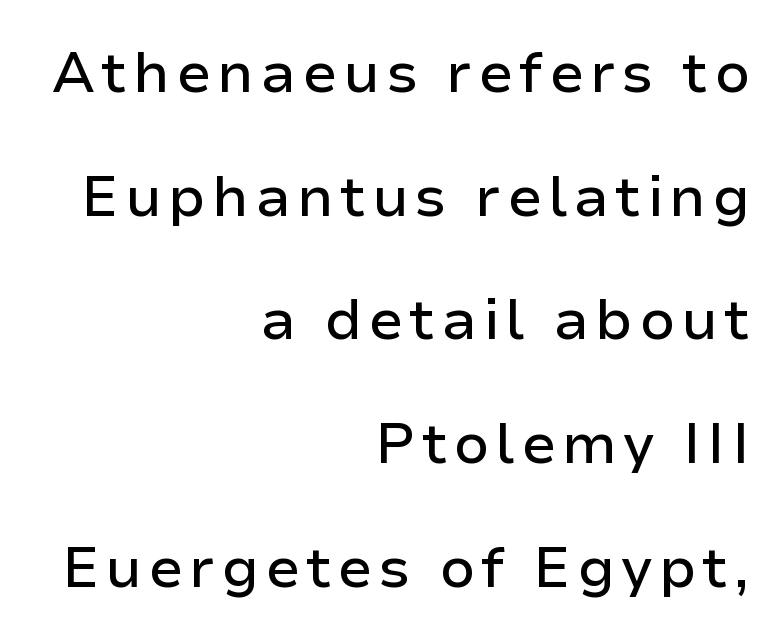
The image shows 57 px sans-serif type, upright; set right-aligned, loose line spacing (2.17x), not underlined; low stroke contrast and a medium x-height.
